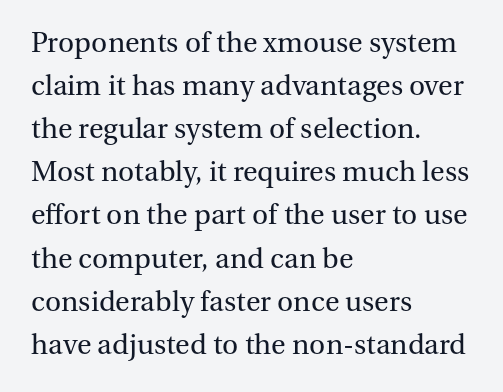
A roman cut, with each character standing at attention. Character widths vary here, with narrow letters taking less room than wide ones. This rendering employs a face with finishing strokes, i.e., a serif. The lines in this sample share a left origin and differ only in where they stop. The face used here is rendered with its standard letterfit. Does the leading feel generous? No, just average.
